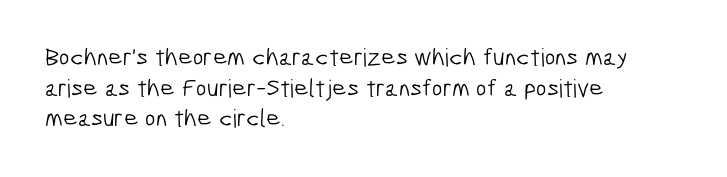
The image shows 25 px text type; set left-aligned, line spacing 1.23x, normal letter spacing, not underlined.
